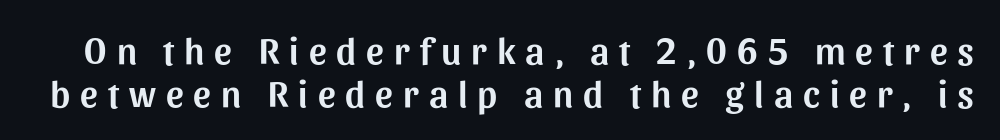
Grotesque or geometric, the face here clearly has no serifs. The line texture is sparse and dotted thanks to wide tracking. The vertical gap from one line to the next is small. Is this a fixed-width face? No — the glyphs have proportional, varying widths. The letters stand upright; this is a roman face. The baseline area is clear.
